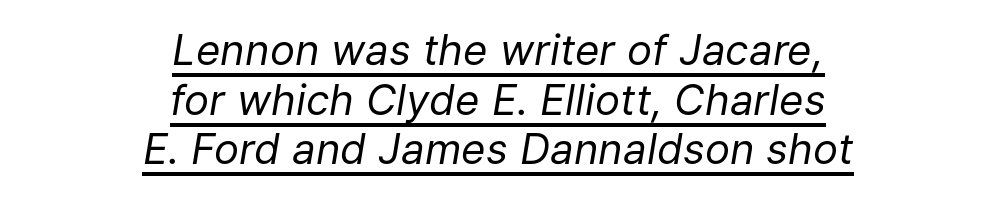
The image shows 42 px regular-weight type, italic (leaning right); set centered, line spacing 1.18x, normal letter spacing, underlined; low stroke contrast and a medium x-height.
